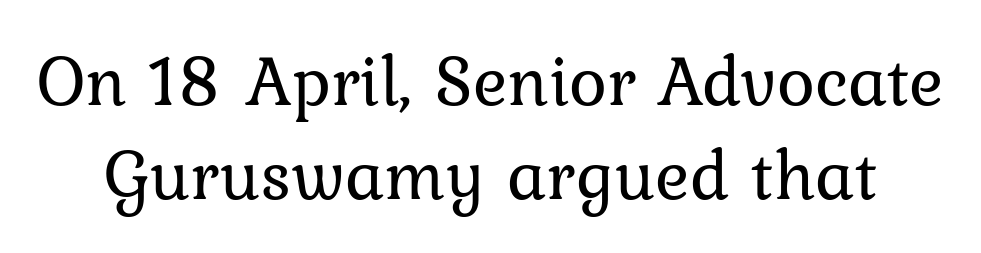
{"serif": "yes", "italic": "no", "bold": "no", "weight": "regular", "width": "normal", "stroke_contrast": "low", "x_height": "medium", "monospaced": "no", "underline": "no", "line_spacing": "normal", "line_spacing_ratio": 1.3, "letter_spacing": "normal", "letter_spacing_em": 0.0, "glyph_px": 72}
